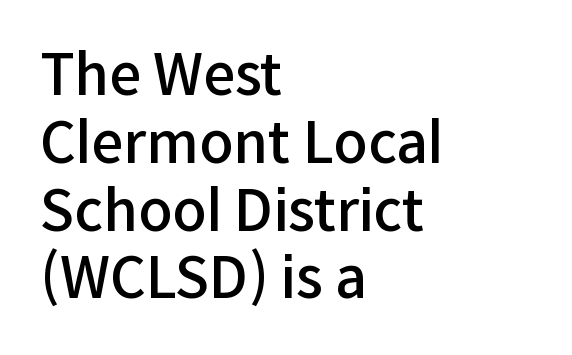
{"serif": "no", "italic": "no", "bold": "semi", "weight": "semibold", "width": "normal", "stroke_contrast": "low", "x_height": "medium", "monospaced": "no", "underline": "no", "align": "left", "line_spacing_ratio": 1.21, "letter_spacing": "normal", "letter_spacing_em": 0.0, "glyph_px": 56}
